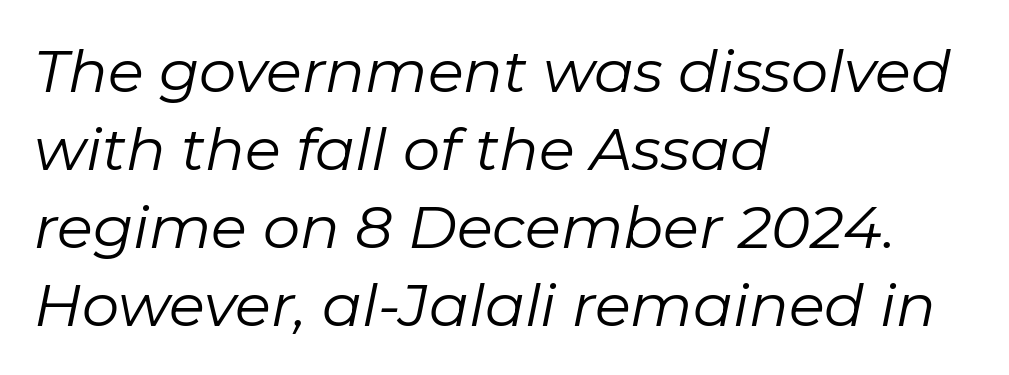
The image shows 59 px regular-weight type, italic (leaning right); set left-aligned, normal line spacing (1.32x), normal letter spacing, not underlined; low stroke contrast and a medium x-height.
